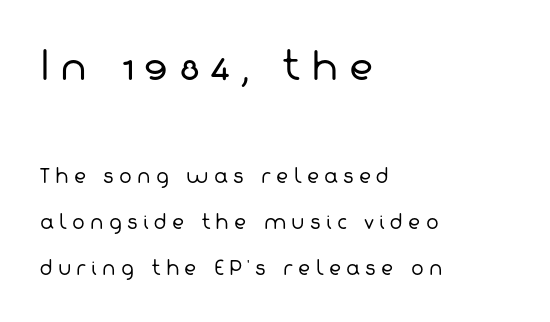
Which margin do the lines hug? The left one — the right edge is uneven. This sample has the flowing, uneven cadence of proportional lettering. Students, note that the glyphs here are deliberately spaced far apart. The initial chunk of copy outweighs the following chunk in type size.
